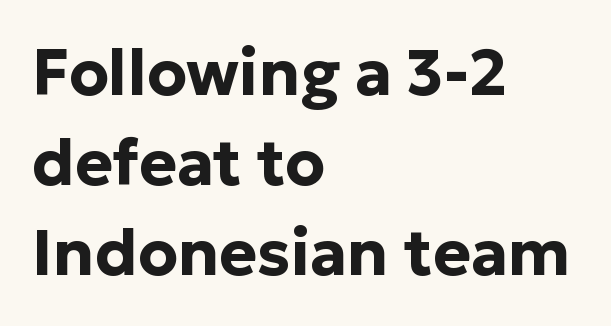
{"serif": "no", "italic": "no", "bold": "yes", "weight": "bold", "width": "normal", "stroke_contrast": "low", "x_height": "medium", "monospaced": "no", "underline": "no", "align": "left", "line_spacing": "normal", "line_spacing_ratio": 1.41, "letter_spacing": "normal", "letter_spacing_em": 0.0, "glyph_px": 64}
